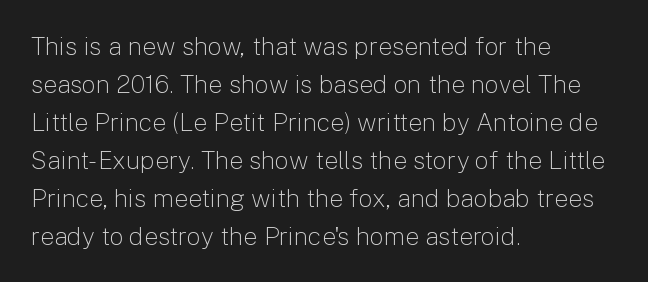
{"italic": "no", "bold": "no", "underline": "no", "align": "left", "line_spacing": "normal", "line_spacing_ratio": 1.52, "letter_spacing": "normal", "letter_spacing_em": 0.0, "glyph_px": 25}
